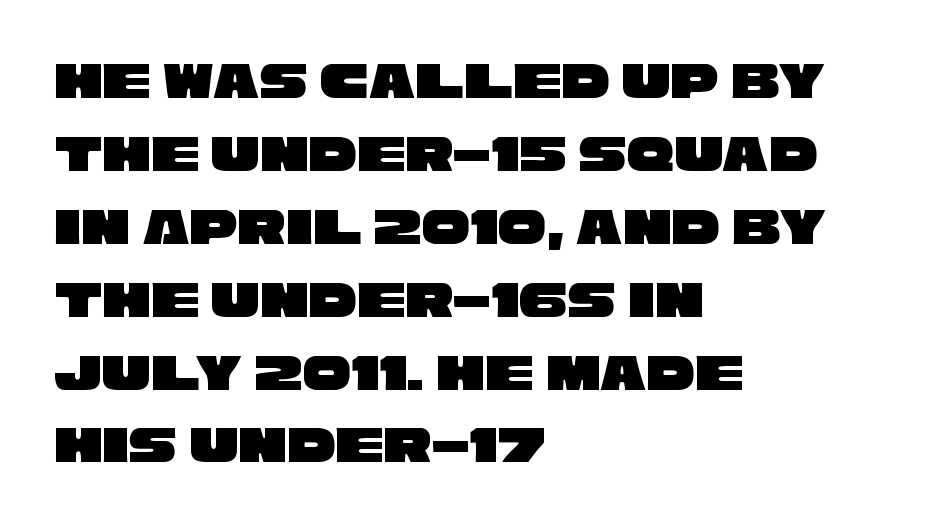
The image shows 54 px wide sans-serif type; set left-aligned, normal line spacing (1.35x), normal letter spacing, not underlined; low stroke contrast and a large x-height.
